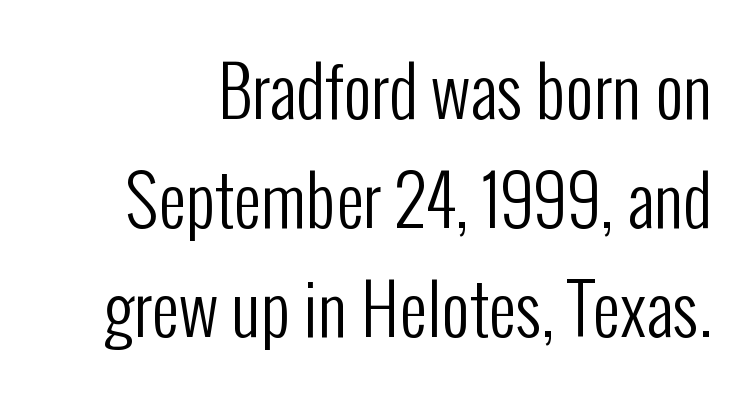
Q: Is the text bold? A: No.
Q: Is the text italic (slanted)? A: No, it is upright.
Q: Is the typeface a serif or a sans-serif typeface? A: Sans-serif.
Q: Is the text underlined? A: No.
Q: Is the spacing between letters normal or unusually wide? A: Normal.
Q: Is the spacing between lines tight, normal or loose? A: Normal.
Q: Width (condensed, normal, or wide)? A: Condensed.
Q: Stroke contrast? A: Low.
Q: x-height? A: Medium.
Q: Monospaced? A: No.
